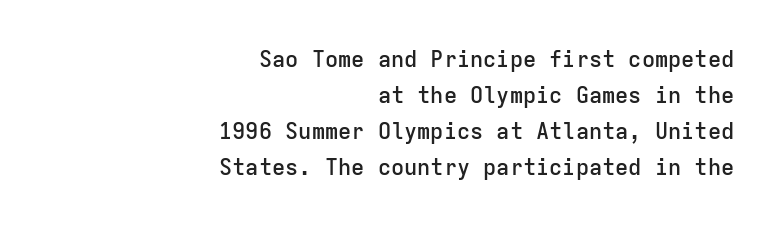
Q: Is the text bold? A: Semi-bold.
Q: Is the text italic (slanted)? A: No, it is upright.
Q: Is the text underlined? A: No.
Q: How is the paragraph aligned? A: Right-aligned.
Q: Is the spacing between letters normal or unusually wide? A: Normal.
Q: Is the spacing between lines tight, normal or loose? A: Normal.
